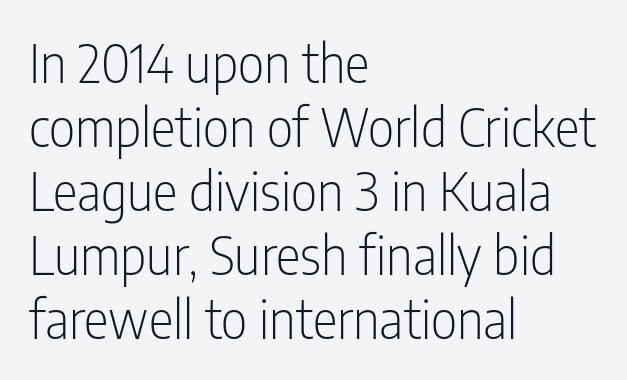
{"serif": "no", "italic": "no", "bold": "no", "weight": "light", "width": "condensed", "stroke_contrast": "low", "x_height": "medium", "monospaced": "no", "underline": "no", "align": "left", "line_spacing_ratio": 1.23, "letter_spacing": "normal", "letter_spacing_em": 0.0, "glyph_px": 52}
